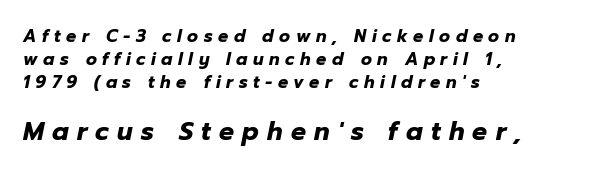
Someone cranked the tracking dial way up on this one. Leading matches the norm, producing a regular column. The paragraph has a hard left edge and a soft right edge. The passage shown is emphatically bold.
